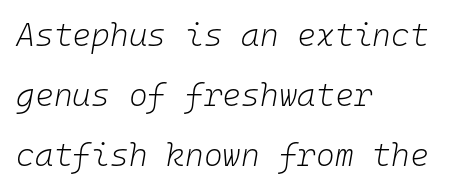
{"italic": "yes", "lean": "right", "slant_degrees": 10, "bold": "no", "weight": "light", "width": "normal", "stroke_contrast": "low", "x_height": "medium", "monospaced": "yes", "underline": "no", "align": "left", "line_spacing_ratio": 1.87, "letter_spacing": "normal", "letter_spacing_em": 0.0, "glyph_px": 32}
